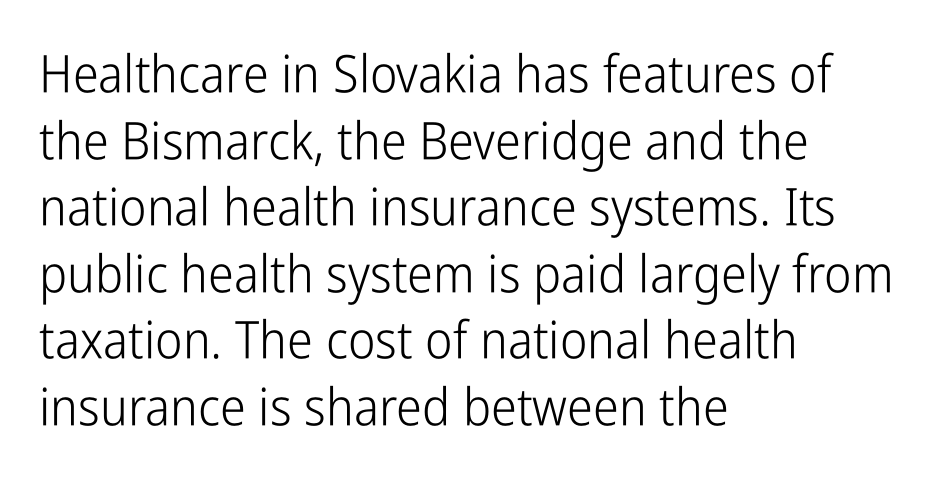
{"serif": "no", "italic": "no", "bold": "no", "weight": "light", "width": "condensed", "stroke_contrast": "low", "x_height": "medium", "monospaced": "no", "underline": "no", "align": "left", "line_spacing": "normal", "line_spacing_ratio": 1.28, "letter_spacing": "normal", "letter_spacing_em": 0.0, "glyph_px": 52}
